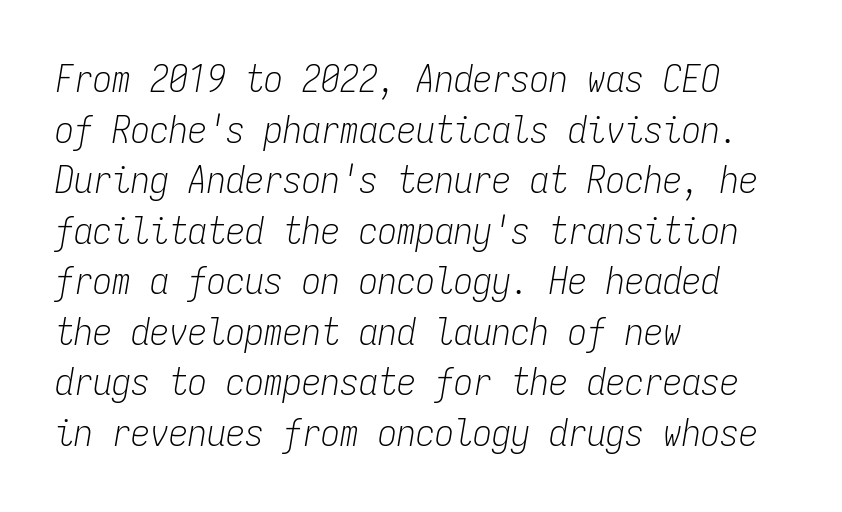
Q: Is the text bold? A: No.
Q: Is the text italic (slanted)? A: Yes, it leans right by about 9 degrees.
Q: Is the text underlined? A: No.
Q: How is the paragraph aligned? A: Left-aligned.
Q: Is the spacing between letters normal or unusually wide? A: Normal.
Q: Is the spacing between lines tight, normal or loose? A: Normal.
Q: Width (condensed, normal, or wide)? A: Condensed.
Q: Stroke contrast? A: Low.
Q: x-height? A: Medium.
Q: Monospaced? A: Yes.
